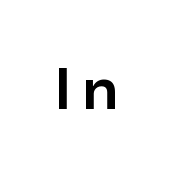
{"serif": "no", "italic": "no", "bold": "yes", "weight": "bold", "width": "normal", "stroke_contrast": "low", "x_height": "medium", "monospaced": "no", "underline": "no", "glyph_px": 58}
